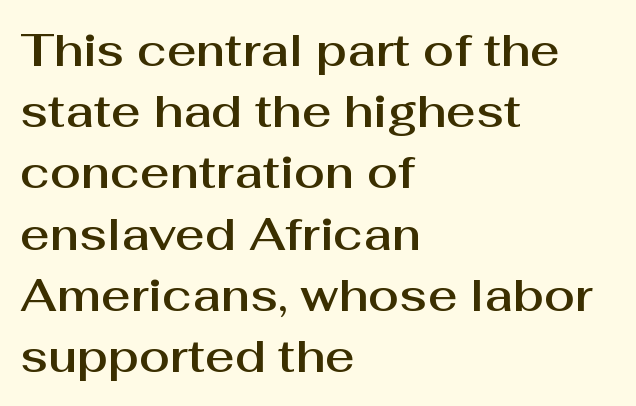
{"serif": "no", "italic": "no", "width": "normal", "stroke_contrast": "medium", "x_height": "medium", "monospaced": "no", "underline": "no", "align": "left", "line_spacing": "normal", "line_spacing_ratio": 1.36, "letter_spacing": "normal", "letter_spacing_em": 0.0, "glyph_px": 45}
